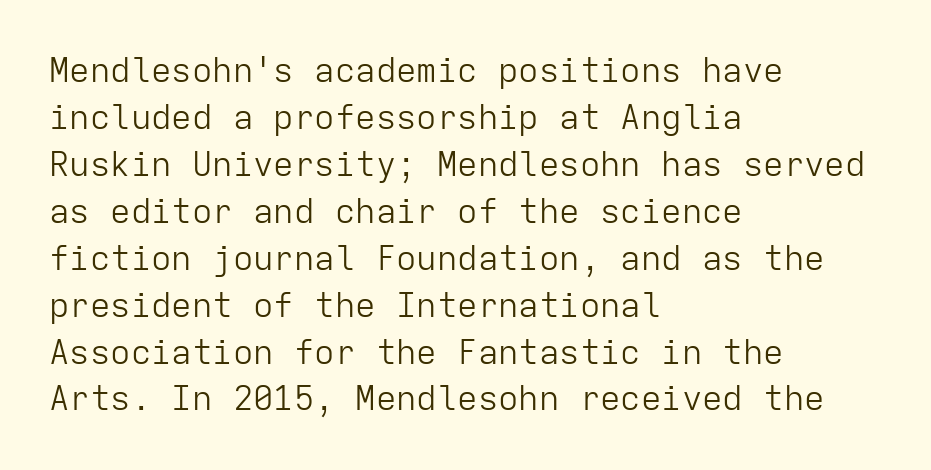
Check the space under the baseline: it is left empty. No heavy texture on the line: the type isn't bold. Vertical strokes here are truly vertical. The letters march in equal steps, a hallmark of fixed-pitch type. Typeset ragged right — the left edge is the straight one. How are the letters spaced? Ordinarily, with no added tracking.
